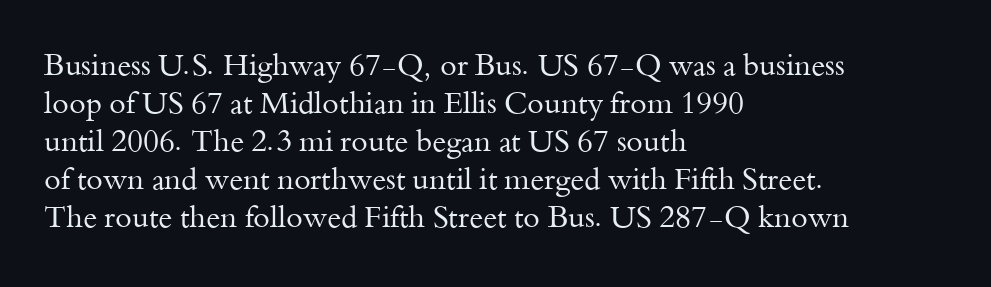
Q: Is the text bold? A: No.
Q: Is the text italic (slanted)? A: No, it is upright.
Q: Is the typeface a serif or a sans-serif typeface? A: Serif.
Q: Is the text underlined? A: No.
Q: How is the paragraph aligned? A: Left-aligned.
Q: Is the spacing between letters normal or unusually wide? A: Normal.
Q: Is the spacing between lines tight, normal or loose? A: Normal.
Q: Width (condensed, normal, or wide)? A: Normal.
Q: Stroke contrast? A: Medium.
Q: x-height? A: Small.
Q: Monospaced? A: No.
